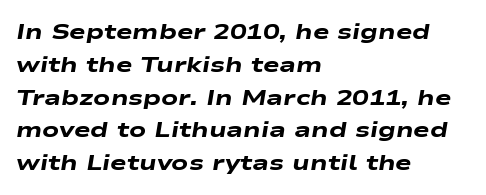
Q: Is the text bold? A: Yes.
Q: Is the text italic (slanted)? A: Yes, it leans right by about 9 degrees.
Q: Is the text underlined? A: No.
Q: How is the paragraph aligned? A: Left-aligned.
Q: Is the spacing between letters normal or unusually wide? A: Normal.
Q: Is the spacing between lines tight, normal or loose? A: Normal.
